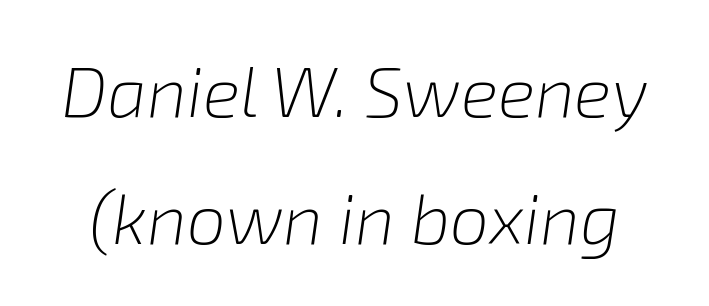
The image shows 70 px light type, italic (leaning right); set line spacing 1.81x, normal letter spacing, not underlined; low stroke contrast and a medium x-height.
